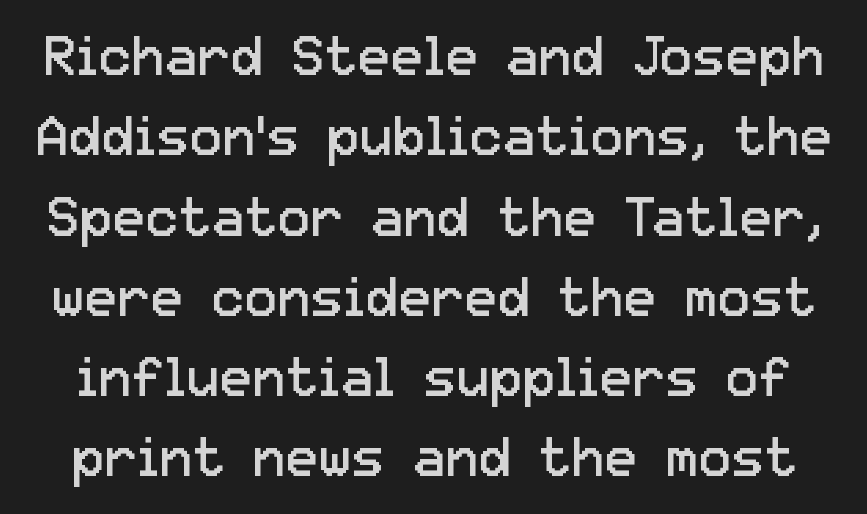
The image shows 55 px regular-weight sans-serif type, upright; set normal line spacing (1.46x), normal letter spacing, not underlined; low stroke contrast and a medium x-height.
